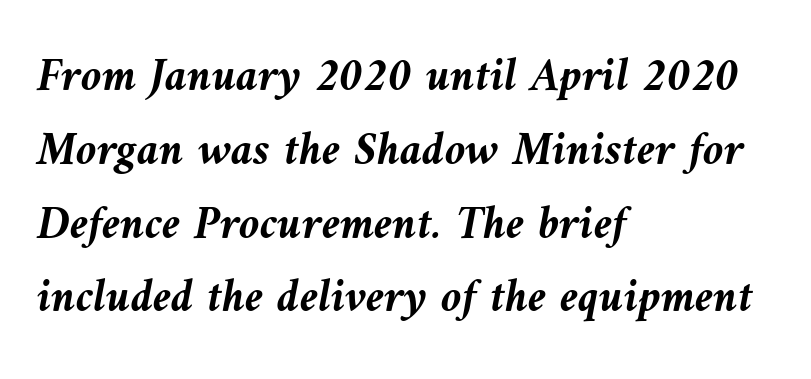
Q: Is the text bold? A: Yes.
Q: Is the text italic (slanted)? A: Yes, it leans left by about 9 degrees.
Q: Is the text underlined? A: No.
Q: How is the paragraph aligned? A: Left-aligned.
Q: Is the spacing between letters normal or unusually wide? A: Normal.
Q: Is the spacing between lines tight, normal or loose? A: Normal.
Q: Width (condensed, normal, or wide)? A: Normal.
Q: Stroke contrast? A: Medium.
Q: x-height? A: Medium.
Q: Monospaced? A: No.
